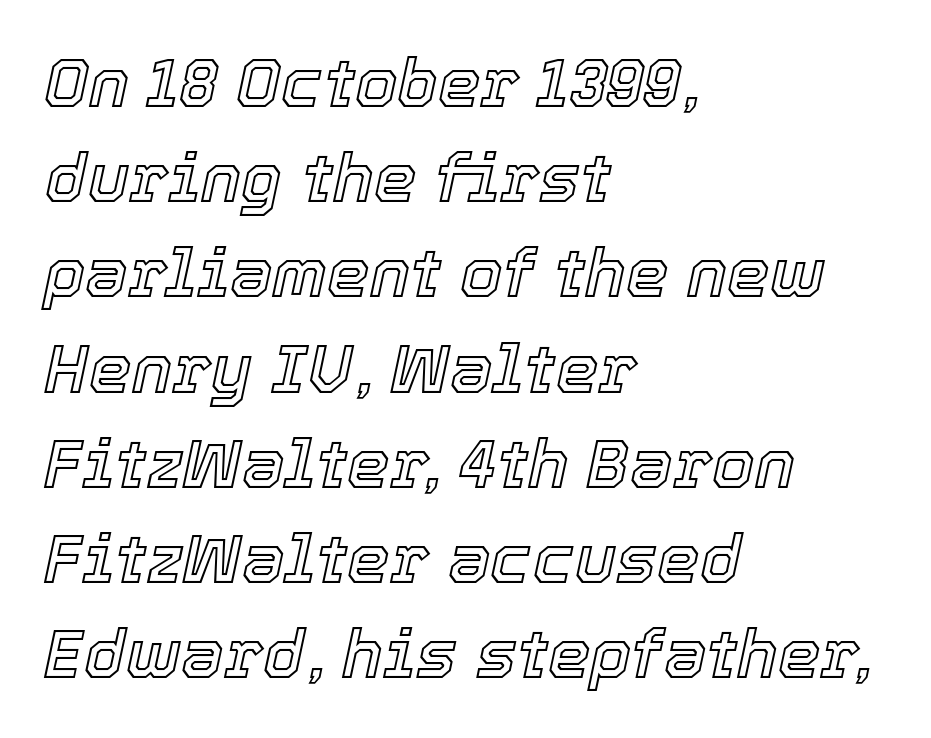
Q: Is the text italic (slanted)? A: Yes, it leans right by about 12 degrees.
Q: Is the text underlined? A: No.
Q: How is the paragraph aligned? A: Left-aligned.
Q: Is the spacing between letters normal or unusually wide? A: Normal.
Q: Is the spacing between lines tight, normal or loose? A: Normal.
Q: Width (condensed, normal, or wide)? A: Normal.
Q: x-height? A: Medium.
Q: Monospaced? A: No.
